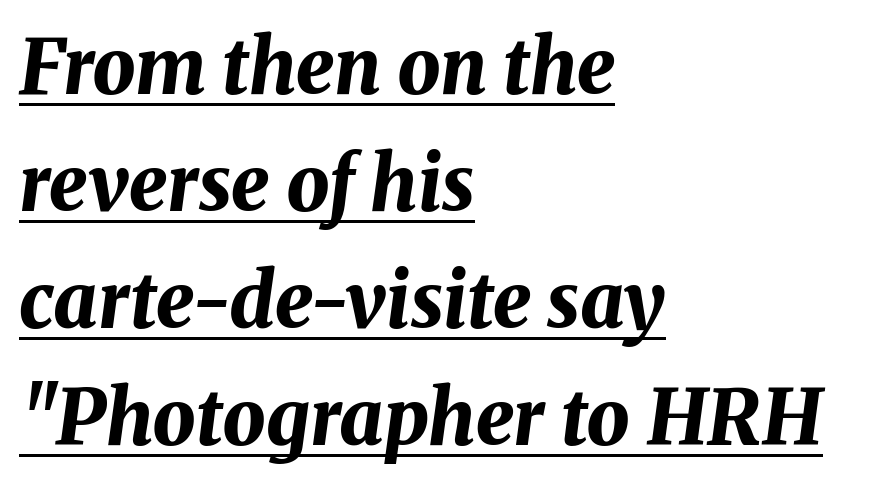
The image shows 76 px bold type, italic (leaning right); set left-aligned, normal line spacing (1.54x), normal letter spacing, underlined; medium stroke contrast and a medium x-height.
